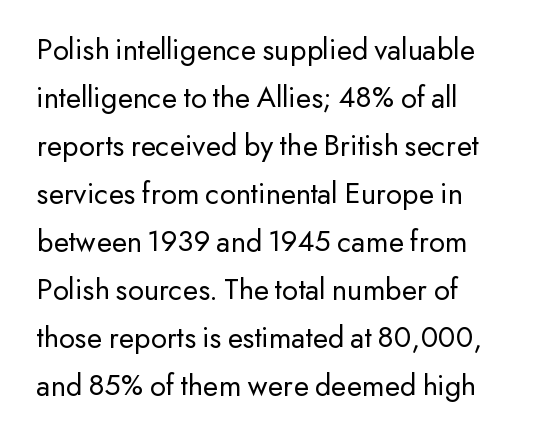
The zone under the glyphs is completely vacant. This sample uses a sans-serif face. Inter-character spacing is left at the font's built-in metrics. A roman cut, with each character standing at attention. A typesetter would call this proportional, since set widths differ per character.
